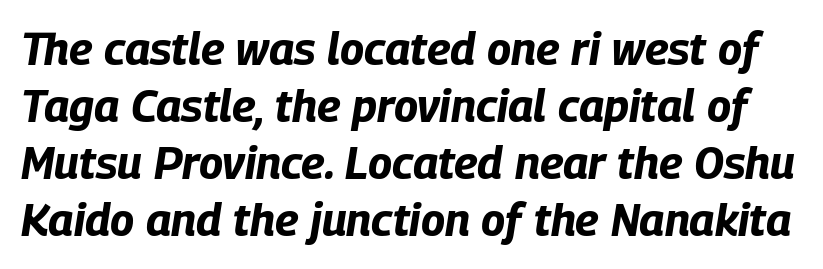
The rows are spaced the way most documents space them. Do the characters align in a grid? No, the font is proportional. As a designer I'd log this as weight 700, bold. Quick note: italic. The words here are not underlined.
